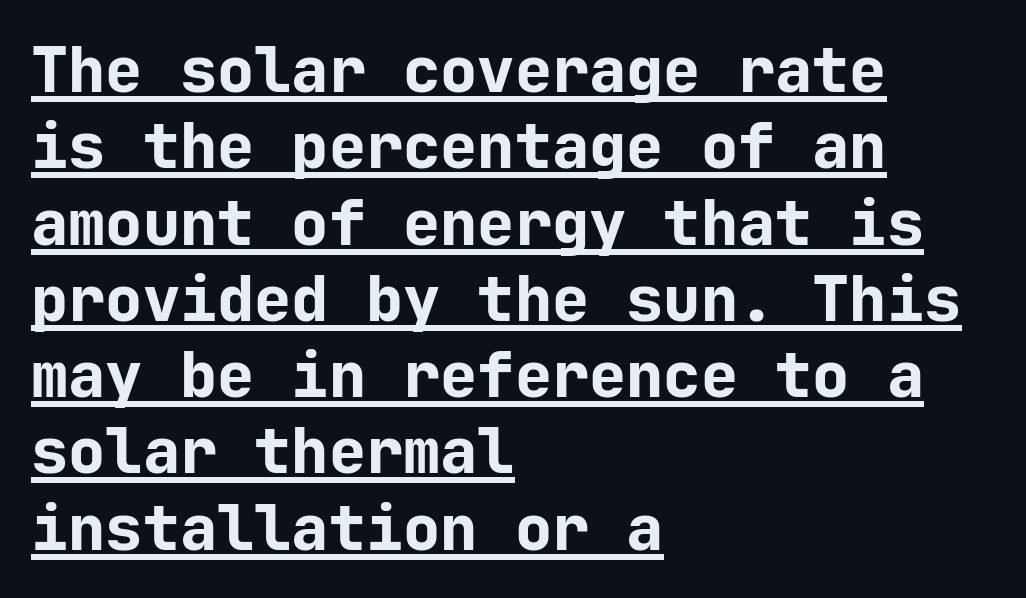
The image shows 62 px bold sans-serif type, upright, monospaced; set left-aligned, line spacing 1.23x, normal letter spacing, underlined; low stroke contrast and a medium x-height.
